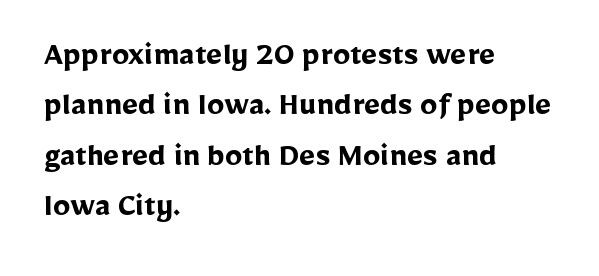
{"serif": "no", "italic": "no", "bold": "yes", "weight": "semibold", "width": "normal", "stroke_contrast": "low", "x_height": "medium", "monospaced": "no", "underline": "no", "align": "left", "line_spacing": "normal", "line_spacing_ratio": 1.44, "letter_spacing": "normal", "letter_spacing_em": 0.0, "glyph_px": 35}
